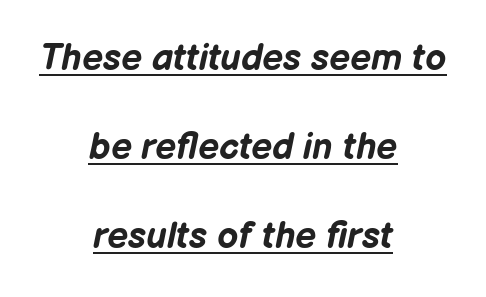
The image shows 37 px bold type, italic (leaning right); set centered, loose line spacing (2.41x), normal letter spacing, underlined; low stroke contrast and a medium x-height.
